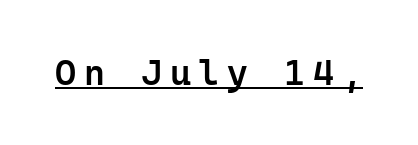
Q: Is the text bold? A: Semi-bold.
Q: Is the text italic (slanted)? A: No, it is upright.
Q: Is the typeface a serif or a sans-serif typeface? A: Sans-serif.
Q: Is the text underlined? A: Yes.
Q: Is the spacing between letters normal or unusually wide? A: Unusually wide.
Q: Width (condensed, normal, or wide)? A: Normal.
Q: Stroke contrast? A: Low.
Q: x-height? A: Medium.
